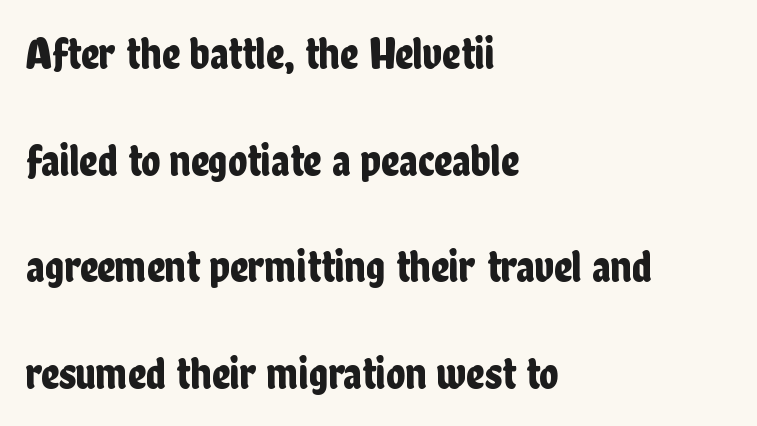
Q: Is the text italic (slanted)? A: No, it is upright.
Q: Is the typeface a serif or a sans-serif typeface? A: Sans-serif.
Q: Is the text underlined? A: No.
Q: How is the paragraph aligned? A: Left-aligned.
Q: Is the spacing between letters normal or unusually wide? A: Normal.
Q: Is the spacing between lines tight, normal or loose? A: Loose.
Q: Width (condensed, normal, or wide)? A: Condensed.
Q: Stroke contrast? A: Low.
Q: x-height? A: Medium.
Q: Monospaced? A: No.
